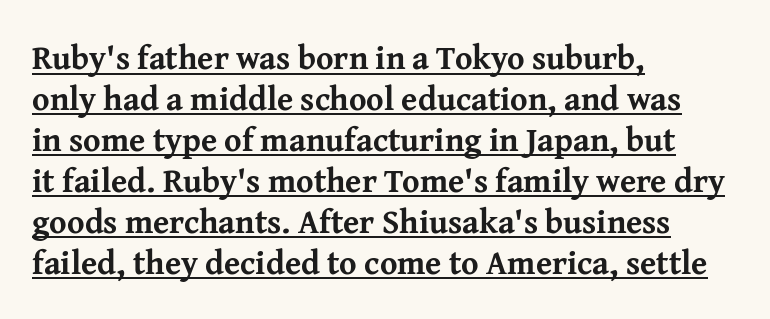
{"serif": "yes", "italic": "no", "bold": "yes", "weight": "bold", "width": "normal", "stroke_contrast": "medium", "x_height": "medium", "monospaced": "no", "underline": "yes", "align": "left", "line_spacing_ratio": 1.24, "letter_spacing": "normal", "letter_spacing_em": 0.0, "glyph_px": 33}
